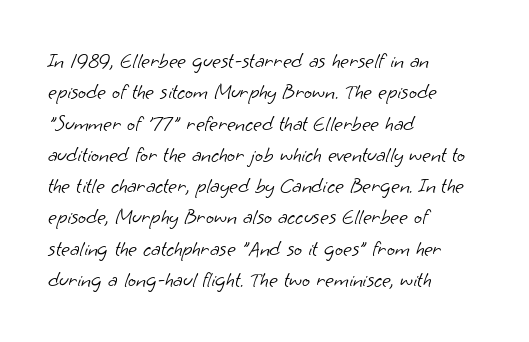
Horizontally, the lines are justified to the leading edge only. The space directly below the letters is spotless. There is no visible air inserted between adjacent glyphs. The face looks like a standard text weight, possibly lighter.
